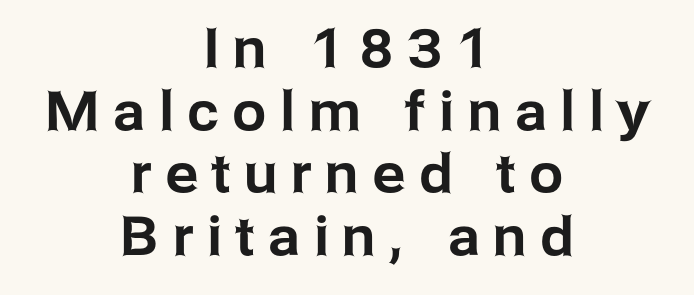
{"serif": "no", "italic": "no", "width": "normal", "stroke_contrast": "low", "x_height": "medium", "monospaced": "no", "underline": "no", "align": "center", "line_spacing_ratio": 1.16, "letter_spacing": "wide", "letter_spacing_em": 0.26, "glyph_px": 54}
